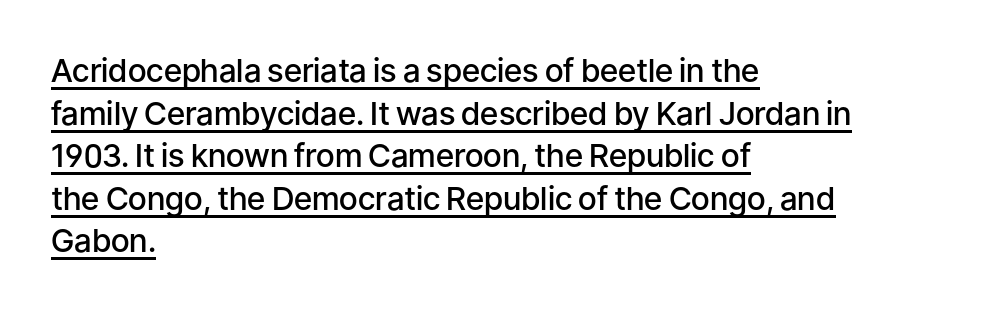
Q: Is the text bold? A: Semi-bold.
Q: Is the text italic (slanted)? A: No, it is upright.
Q: Is the typeface a serif or a sans-serif typeface? A: Sans-serif.
Q: Is the text underlined? A: Yes.
Q: How is the paragraph aligned? A: Left-aligned.
Q: Is the spacing between letters normal or unusually wide? A: Normal.
Q: Is the spacing between lines tight, normal or loose? A: Normal.
Q: Width (condensed, normal, or wide)? A: Normal.
Q: Stroke contrast? A: Low.
Q: x-height? A: Medium.
Q: Monospaced? A: No.
